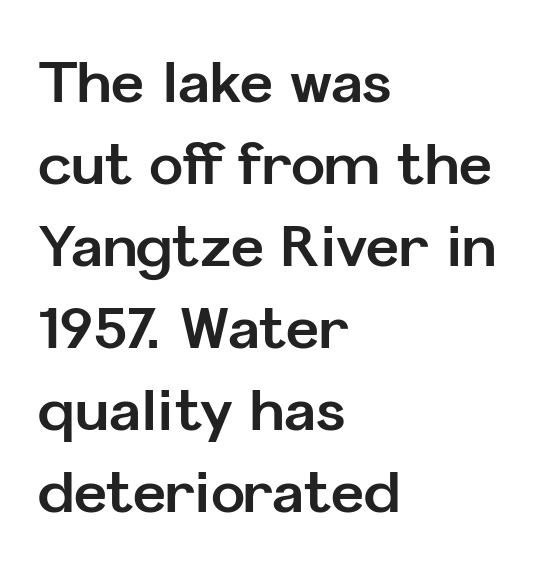
Q: Is the text bold? A: Yes.
Q: Is the text italic (slanted)? A: No, it is upright.
Q: Is the typeface a serif or a sans-serif typeface? A: Sans-serif.
Q: Is the text underlined? A: No.
Q: How is the paragraph aligned? A: Left-aligned.
Q: Is the spacing between letters normal or unusually wide? A: Normal.
Q: Is the spacing between lines tight, normal or loose? A: Normal.
Q: Width (condensed, normal, or wide)? A: Normal.
Q: Stroke contrast? A: Low.
Q: x-height? A: Medium.
Q: Monospaced? A: No.
